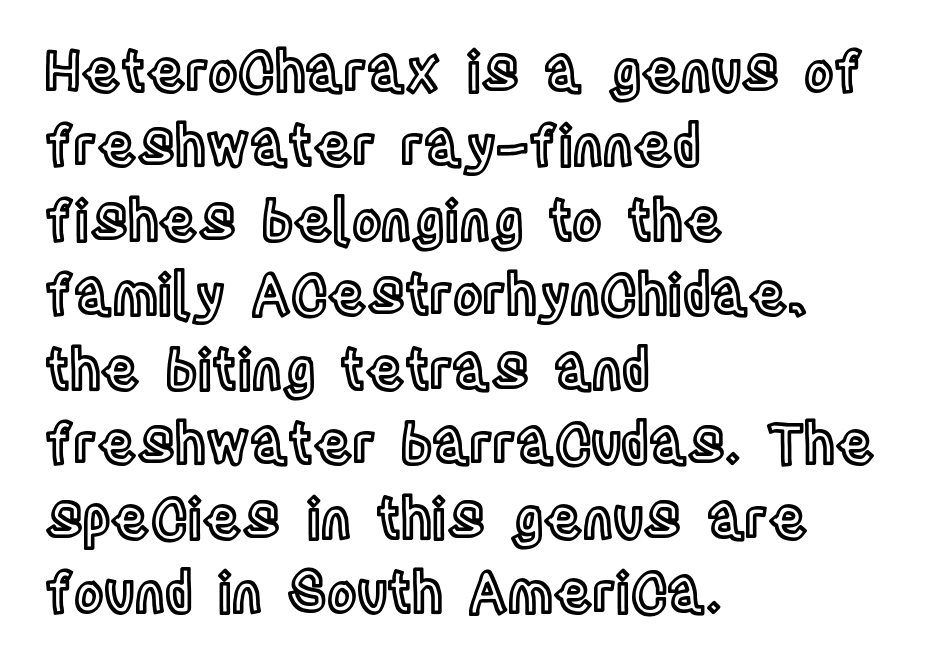
{"italic": "no", "width": "condensed", "x_height": "large", "monospaced": "no", "underline": "no", "align": "left", "line_spacing": "normal", "line_spacing_ratio": 1.33, "letter_spacing": "normal", "letter_spacing_em": 0.0, "glyph_px": 56}
